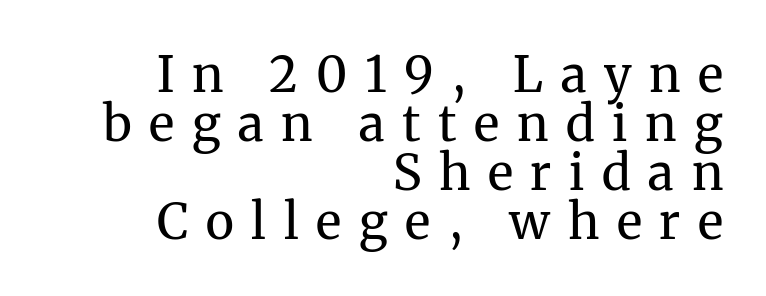
Q: Is the text bold? A: No.
Q: Is the text italic (slanted)? A: No, it is upright.
Q: Is the typeface a serif or a sans-serif typeface? A: Serif.
Q: Is the text underlined? A: No.
Q: How is the paragraph aligned? A: Right-aligned.
Q: Is the spacing between letters normal or unusually wide? A: Unusually wide.
Q: Is the spacing between lines tight, normal or loose? A: Tight.
Q: Width (condensed, normal, or wide)? A: Normal.
Q: Stroke contrast? A: Medium.
Q: x-height? A: Medium.
Q: Monospaced? A: No.
